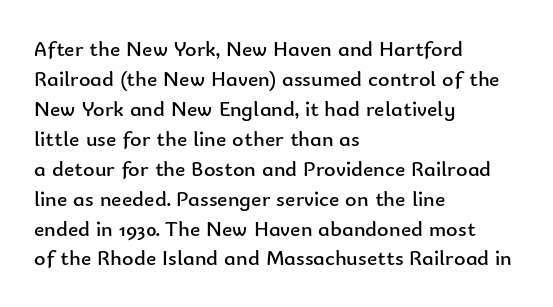
Reading down the column, the eye jumps a familiar distance to each next line. Left-aligned paragraph, ragged on the right. Check under the words: just untouched page. Nope, not italic — everything's standing straight.
